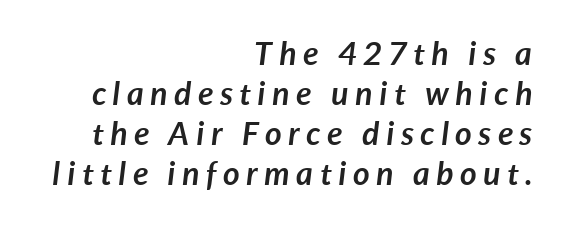
Q: Is the text bold? A: Yes.
Q: Is the text italic (slanted)? A: Yes, it leans right by about 7 degrees.
Q: Is the text underlined? A: No.
Q: How is the paragraph aligned? A: Right-aligned.
Q: Is the spacing between letters normal or unusually wide? A: Unusually wide.
Q: Is the spacing between lines tight, normal or loose? A: Normal.
Q: Width (condensed, normal, or wide)? A: Normal.
Q: Stroke contrast? A: Low.
Q: x-height? A: Medium.
Q: Monospaced? A: No.
